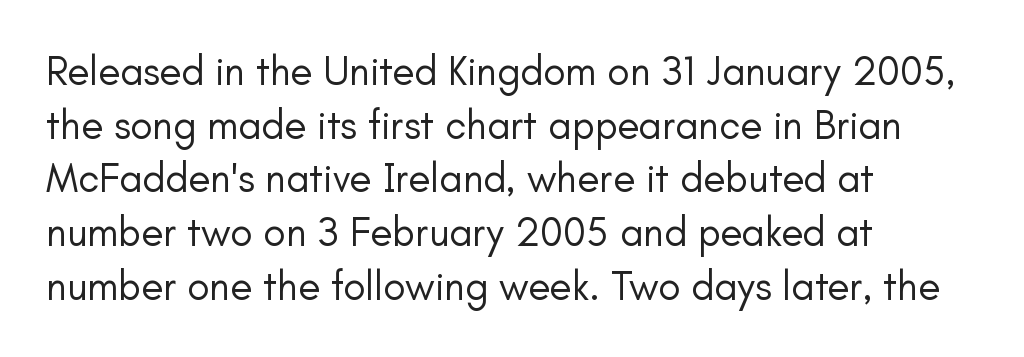
The image shows 41 px regular-weight sans-serif type, upright; set left-aligned, normal line spacing (1.31x), normal letter spacing, not underlined; low stroke contrast and a small x-height.
